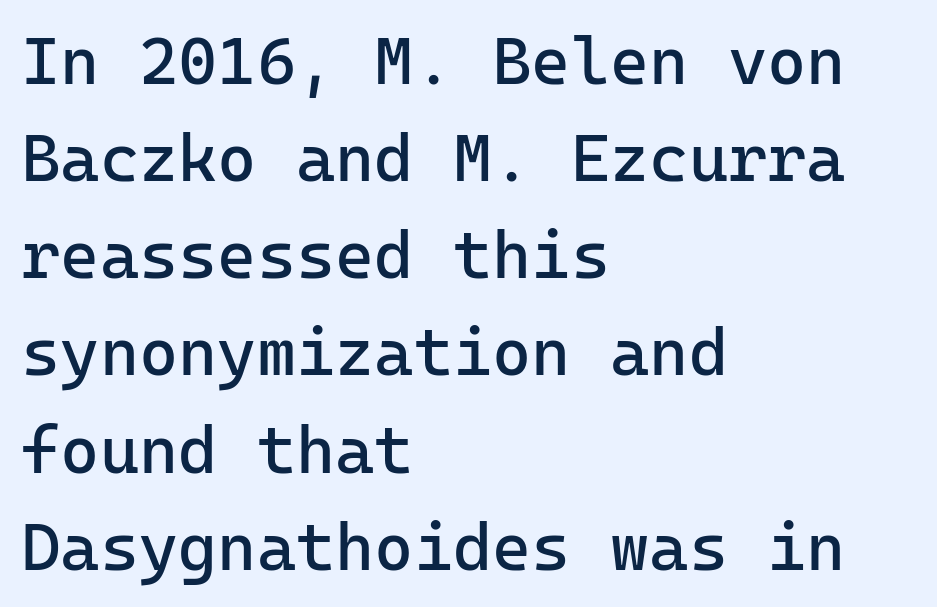
{"serif": "no", "italic": "no", "bold": "no", "weight": "regular", "width": "normal", "stroke_contrast": "low", "x_height": "medium", "monospaced": "yes", "underline": "no", "align": "left", "line_spacing": "normal", "line_spacing_ratio": 1.45, "letter_spacing": "normal", "letter_spacing_em": 0.0, "glyph_px": 67}
